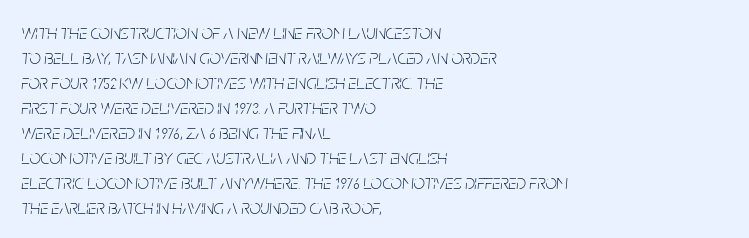
The image shows 20 px text type, italic (leaning right); set left-aligned, normal line spacing (1.25x), normal letter spacing, not underlined.
